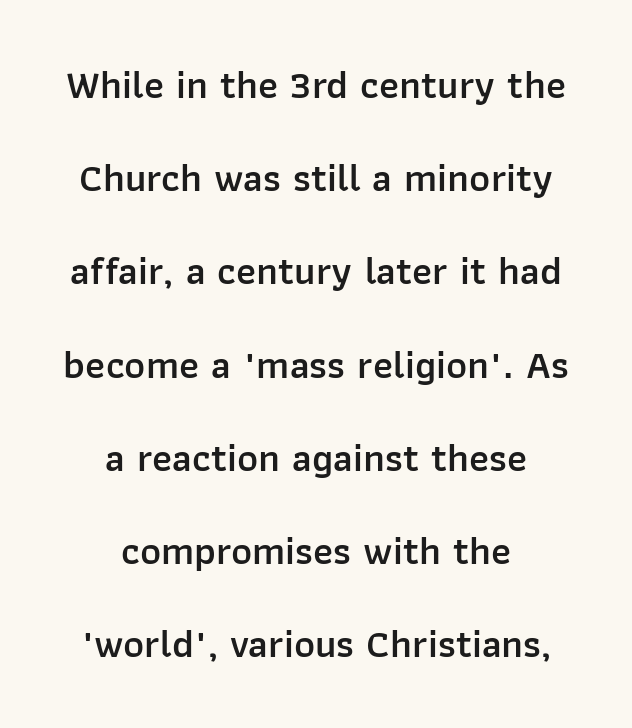
The image shows 40 px semibold sans-serif type, upright; set centered, loose line spacing (2.33x), normal letter spacing, not underlined; low stroke contrast and a medium x-height.
